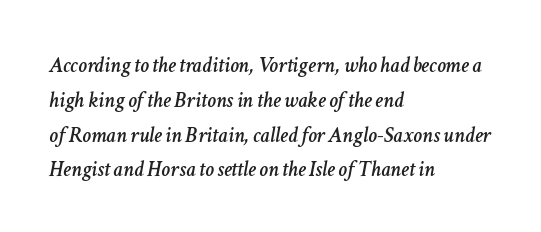
{"italic": "yes", "lean": "right", "slant_degrees": 11, "underline": "no", "align": "left", "line_spacing": "normal", "line_spacing_ratio": 1.58, "letter_spacing": "normal", "letter_spacing_em": 0.0, "glyph_px": 22}
